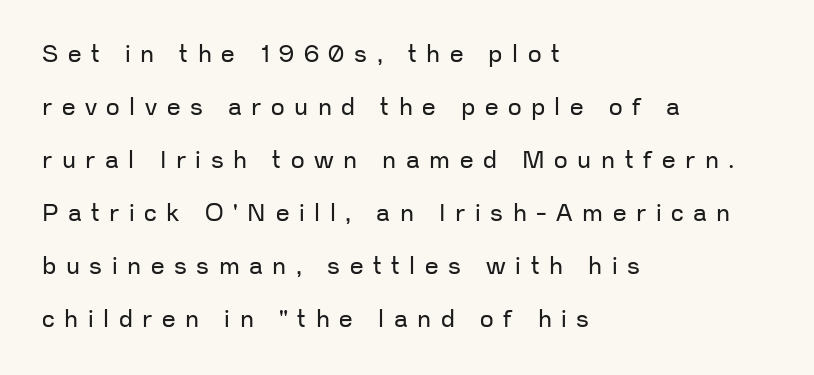
The compositor pushed each line to the left boundary. Between one letter and the next there's a generous, obvious gap. Successive baselines arrive slowly, with a big drop between each. Every stem runs plumb, perpendicular to the baseline. Beneath every word, the page is bare. Ink coverage per letter is moderate at most.
